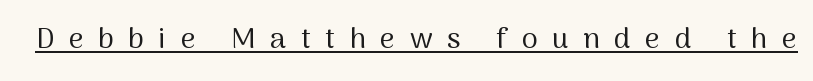
Q: Is the text bold? A: No.
Q: Is the text italic (slanted)? A: No, it is upright.
Q: Is the typeface a serif or a sans-serif typeface? A: Sans-serif.
Q: Is the text underlined? A: Yes.
Q: Is the spacing between letters normal or unusually wide? A: Unusually wide.
Q: Width (condensed, normal, or wide)? A: Normal.
Q: Stroke contrast? A: Medium.
Q: x-height? A: Medium.
Q: Monospaced? A: No.
